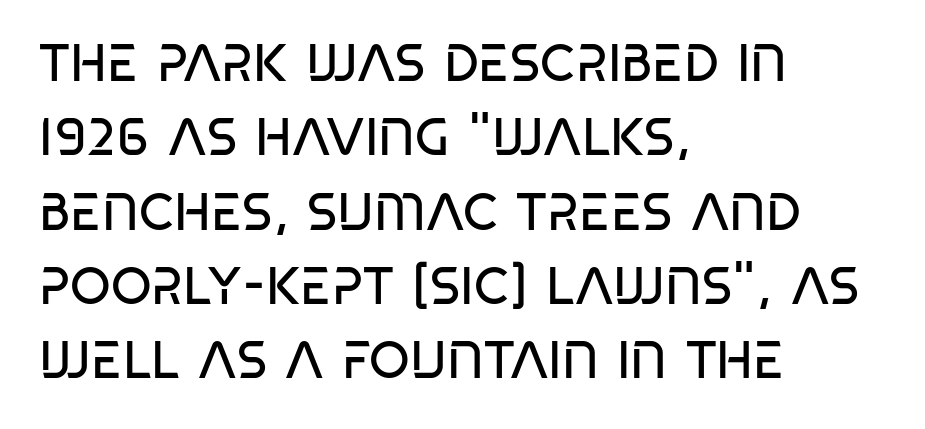
The image shows 52 px regular-weight, condensed sans-serif type, upright; set left-aligned, normal line spacing (1.43x), normal letter spacing, not underlined; low stroke contrast and a large x-height.
